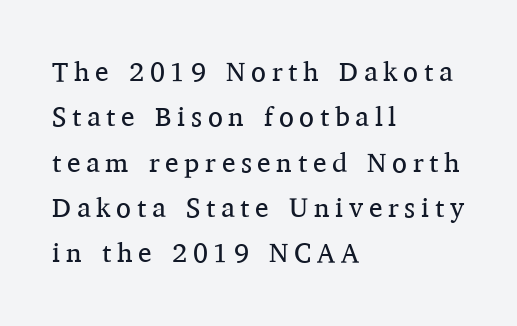
The image shows 27 px text type, upright; set left-aligned, normal line spacing (1.68x), unusually wide letter spacing (+0.21 em), not underlined.
